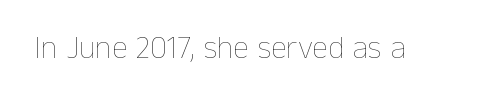
Q: Is the text bold? A: No.
Q: Is the text italic (slanted)? A: No, it is upright.
Q: Is the text underlined? A: No.
Q: Is the spacing between letters normal or unusually wide? A: Normal.
Q: Width (condensed, normal, or wide)? A: Normal.
Q: Stroke contrast? A: Low.
Q: x-height? A: Medium.
Q: Monospaced? A: No.
